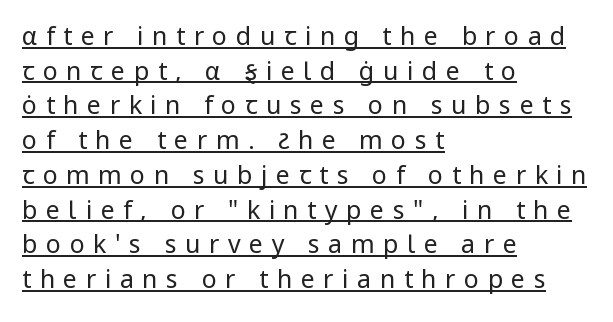
Q: Is the text bold? A: No.
Q: Is the text italic (slanted)? A: No, it is upright.
Q: Is the text underlined? A: Yes.
Q: How is the paragraph aligned? A: Left-aligned.
Q: Is the spacing between letters normal or unusually wide? A: Unusually wide.
Q: Is the spacing between lines tight, normal or loose? A: Normal.
